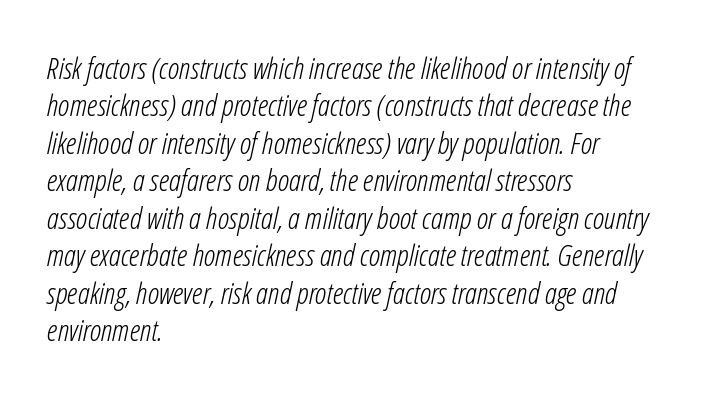
The image shows 30 px light, condensed type, italic (leaning right); set left-aligned, normal line spacing (1.25x), normal letter spacing, not underlined; low stroke contrast and a medium x-height.
